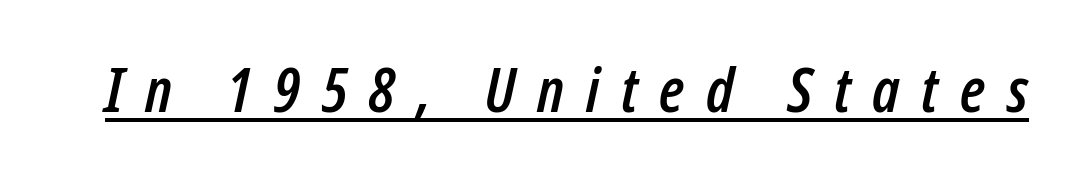
Q: Is the text italic (slanted)? A: Yes, it leans right by about 12 degrees.
Q: Is the text underlined? A: Yes.
Q: Is the spacing between letters normal or unusually wide? A: Unusually wide.
Q: Width (condensed, normal, or wide)? A: Condensed.
Q: Stroke contrast? A: Low.
Q: x-height? A: Medium.
Q: Monospaced? A: No.
